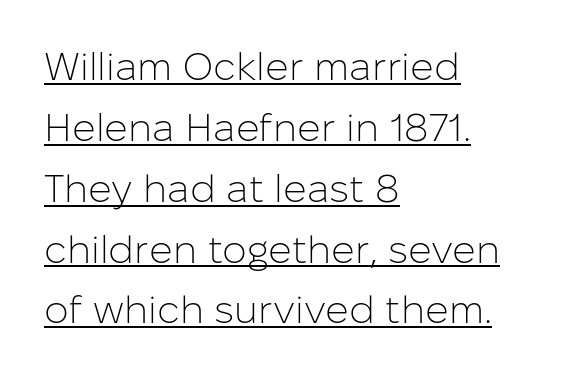
{"serif": "no", "italic": "no", "bold": "no", "weight": "light", "width": "normal", "stroke_contrast": "low", "x_height": "medium", "monospaced": "no", "underline": "yes", "align": "left", "line_spacing": "normal", "line_spacing_ratio": 1.56, "letter_spacing": "normal", "letter_spacing_em": 0.0, "glyph_px": 39}
